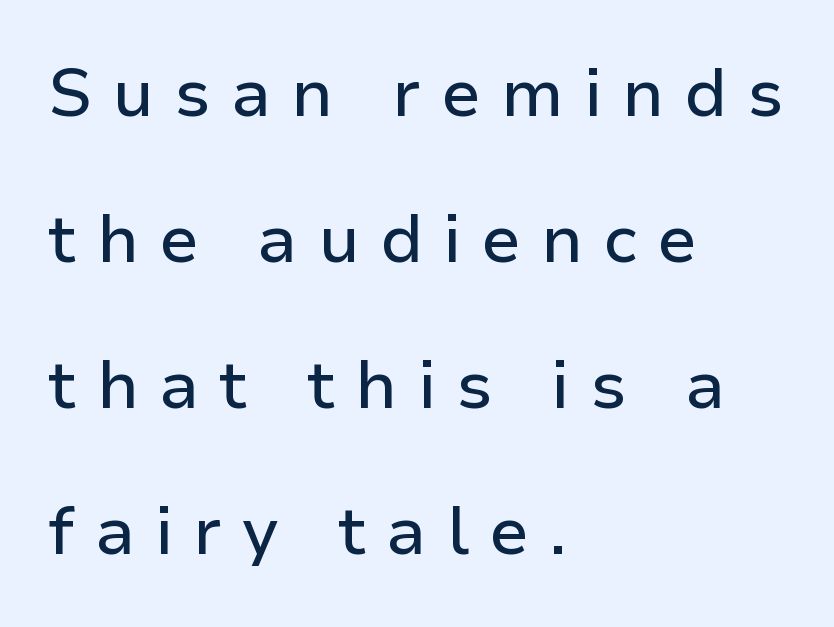
Q: Is the text italic (slanted)? A: No, it is upright.
Q: Is the typeface a serif or a sans-serif typeface? A: Sans-serif.
Q: Is the text underlined? A: No.
Q: How is the paragraph aligned? A: Left-aligned.
Q: Is the spacing between letters normal or unusually wide? A: Unusually wide.
Q: Is the spacing between lines tight, normal or loose? A: Loose.
Q: Width (condensed, normal, or wide)? A: Normal.
Q: Stroke contrast? A: Low.
Q: x-height? A: Medium.
Q: Monospaced? A: No.
